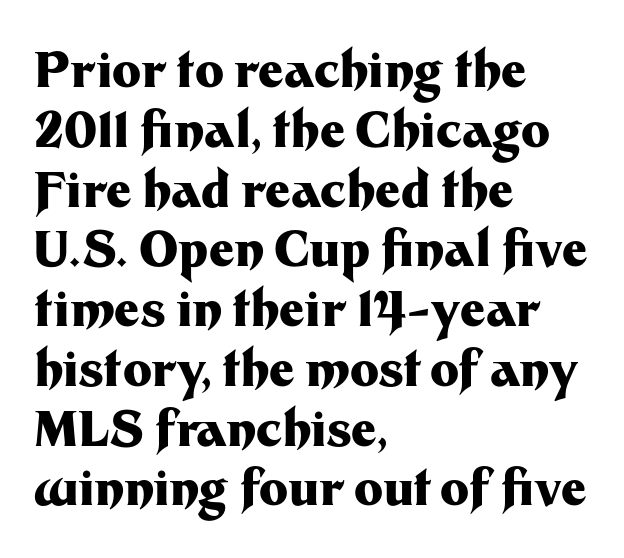
{"serif": "no", "italic": "no", "bold": "yes", "weight": "heavy", "width": "normal", "stroke_contrast": "medium", "x_height": "medium", "monospaced": "no", "underline": "no", "align": "left", "line_spacing_ratio": 1.22, "letter_spacing": "normal", "letter_spacing_em": 0.0, "glyph_px": 49}
